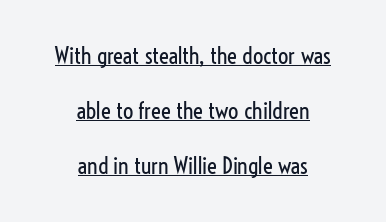
The image shows 23 px text type, upright; set centered, loose line spacing (2.4x), normal letter spacing, underlined.
